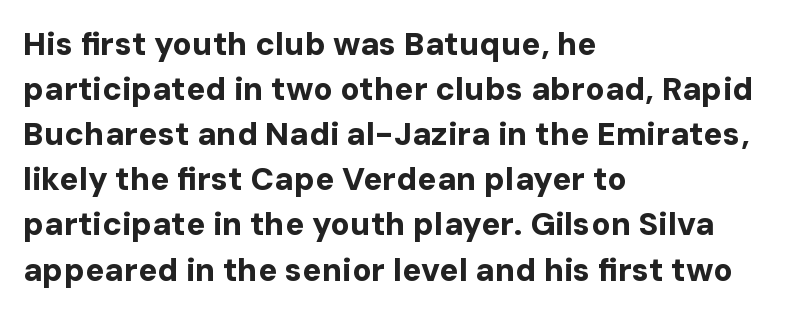
{"serif": "no", "italic": "no", "bold": "yes", "weight": "bold", "width": "normal", "stroke_contrast": "low", "x_height": "medium", "monospaced": "no", "underline": "no", "align": "left", "line_spacing": "normal", "line_spacing_ratio": 1.41, "letter_spacing": "normal", "letter_spacing_em": 0.0, "glyph_px": 32}
